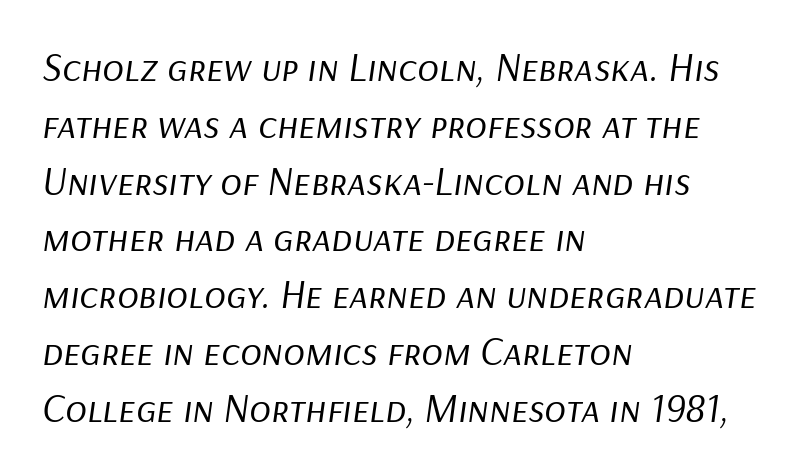
Is the stroke heavy? The answer is a plain regular-or-lighter. Compared with ordinary roman type, these characters are visibly tilted. In terms of leading, this rendering sits right in the middle. The lines are quadded left.
